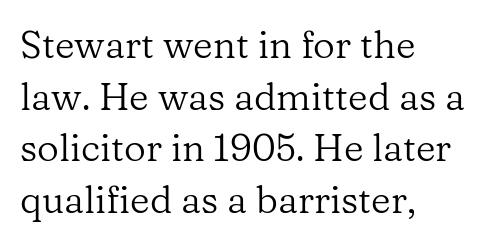
Q: Is the text bold? A: No.
Q: Is the text italic (slanted)? A: No, it is upright.
Q: Is the typeface a serif or a sans-serif typeface? A: Serif.
Q: Is the text underlined? A: No.
Q: How is the paragraph aligned? A: Left-aligned.
Q: Is the spacing between letters normal or unusually wide? A: Normal.
Q: Is the spacing between lines tight, normal or loose? A: Normal.
Q: Width (condensed, normal, or wide)? A: Normal.
Q: Stroke contrast? A: Low.
Q: x-height? A: Medium.
Q: Monospaced? A: No.
